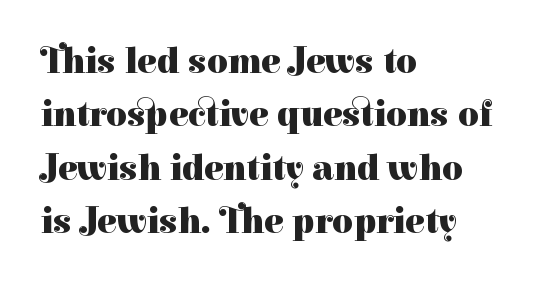
The image shows 36 px heavy serif type, upright; set left-aligned, normal line spacing (1.48x), normal letter spacing, not underlined; high stroke contrast and a medium x-height.
